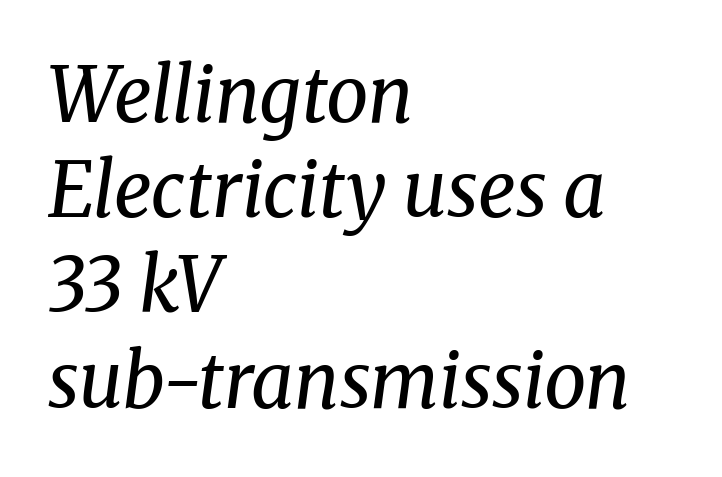
The glyphs look as if they've been sheared to an angle. Letters rest on an invisible, unmarked baseline. Stems here are at most as thick as an everyday book face. Think of a printed novel: that variable character pitch is what you see here. The ragged edge is on the right, which tells us the setting is flush left.
